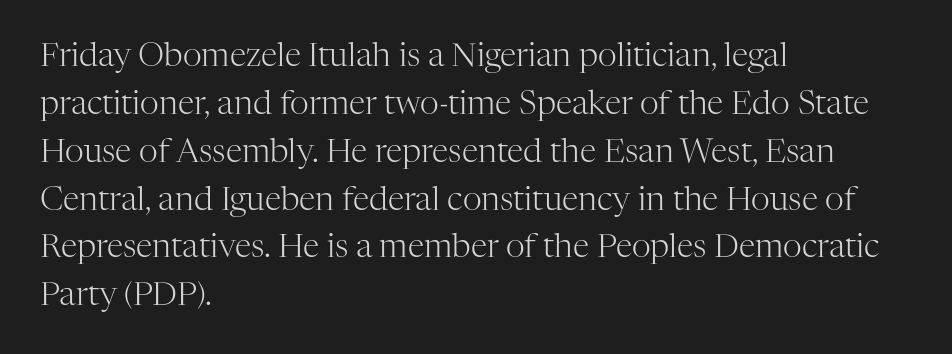
Q: Is the text bold? A: No.
Q: Is the text italic (slanted)? A: No, it is upright.
Q: Is the typeface a serif or a sans-serif typeface? A: Serif.
Q: Is the text underlined? A: No.
Q: How is the paragraph aligned? A: Left-aligned.
Q: Is the spacing between letters normal or unusually wide? A: Normal.
Q: Is the spacing between lines tight, normal or loose? A: Normal.
Q: Width (condensed, normal, or wide)? A: Normal.
Q: Stroke contrast? A: High.
Q: x-height? A: Medium.
Q: Monospaced? A: No.
